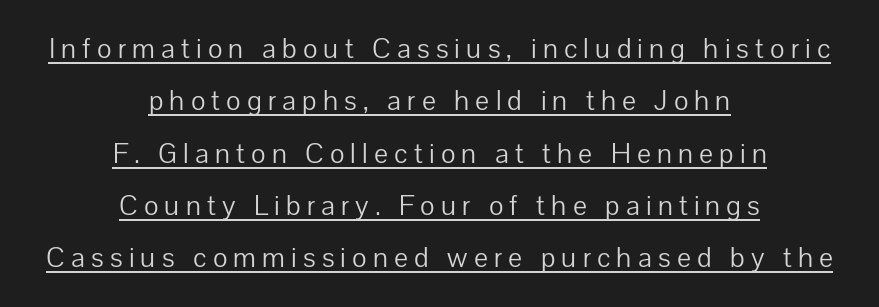
The image shows 28 px light sans-serif type, upright; set centered, line spacing 1.87x, unusually wide letter spacing (+0.22 em), underlined; low stroke contrast and a medium x-height.
